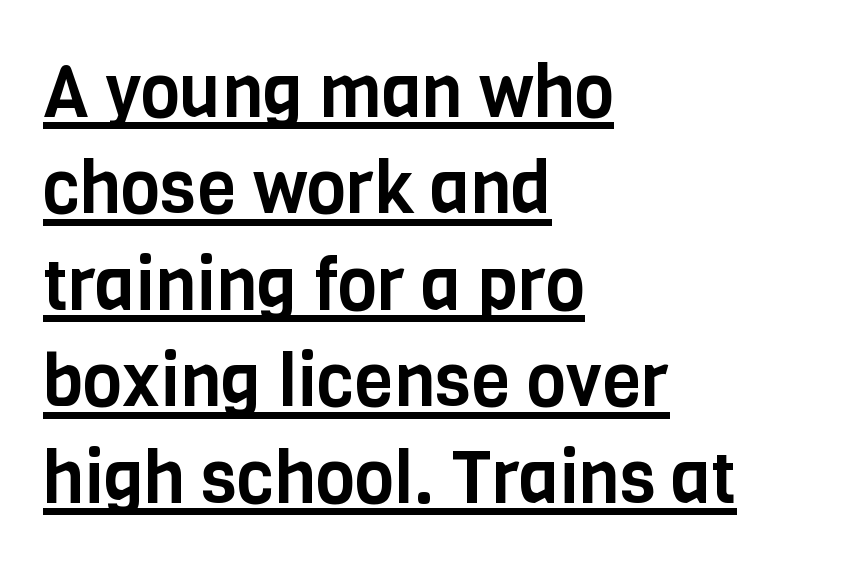
One glance says typical: line gaps are just what's usual. Does a line run under the words? Yes, clearly. Is this a fixed-width face? No — the glyphs have proportional, varying widths. The ragged edge is on the right, which tells us the setting is flush left.
